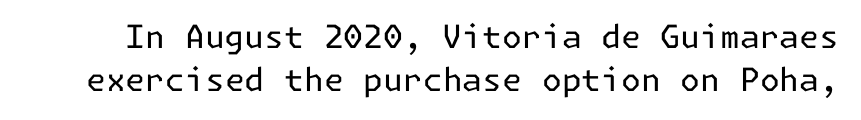
Honestly, the row spacing looks completely unremarkable. Weight class: somewhere from thin through regular. I'd call this a sans setting — the letters go barefoot. This rendering features lettering with no underline. Posture: vertical. Honestly, the letter spacing is just normal — you wouldn't notice it.
